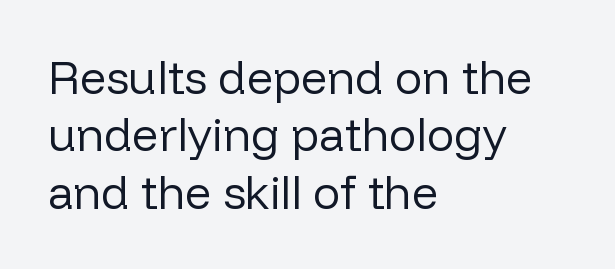
{"serif": "no", "italic": "no", "bold": "no", "weight": "regular", "width": "normal", "stroke_contrast": "low", "x_height": "medium", "monospaced": "no", "underline": "no", "align": "left", "line_spacing": "normal", "line_spacing_ratio": 1.25, "letter_spacing": "normal", "letter_spacing_em": 0.0, "glyph_px": 46}
